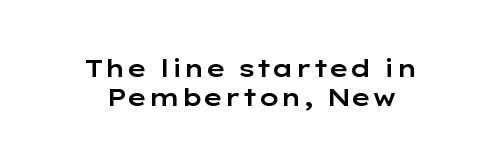
{"italic": "no", "underline": "no", "align": "center", "line_spacing_ratio": 1.21, "letter_spacing": "normal", "letter_spacing_em": 0.0, "glyph_px": 24}
